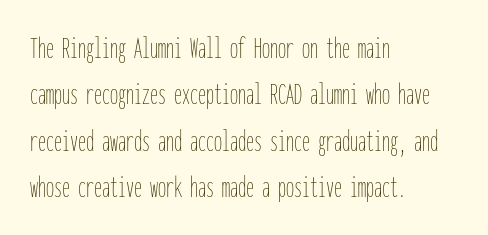
Weight class: somewhere from thin through regular. Leftover space on each line is placed entirely after the last word. Plain, unruled lines of type. No italicization has been applied; the sample stays upright. The letters march in equal steps, a hallmark of fixed-pitch type.
